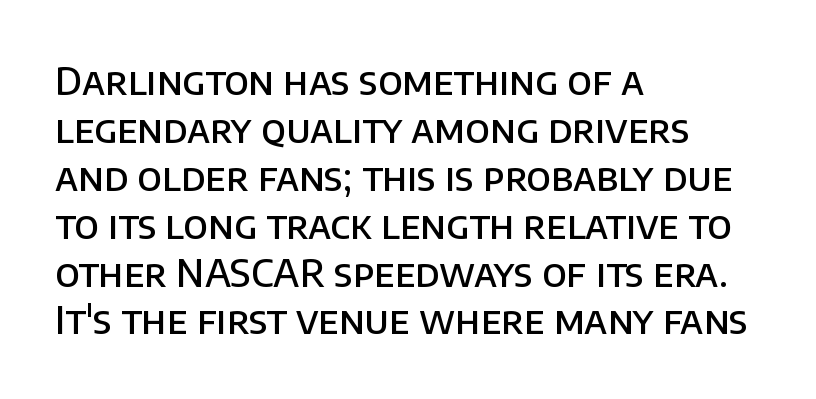
Q: Is the text bold? A: Semi-bold.
Q: Is the text italic (slanted)? A: No, it is upright.
Q: Is the typeface a serif or a sans-serif typeface? A: Sans-serif.
Q: Is the text underlined? A: No.
Q: How is the paragraph aligned? A: Left-aligned.
Q: Is the spacing between letters normal or unusually wide? A: Normal.
Q: Is the spacing between lines tight, normal or loose? A: Normal.
Q: Width (condensed, normal, or wide)? A: Normal.
Q: Stroke contrast? A: Low.
Q: x-height? A: Large.
Q: Monospaced? A: No.
